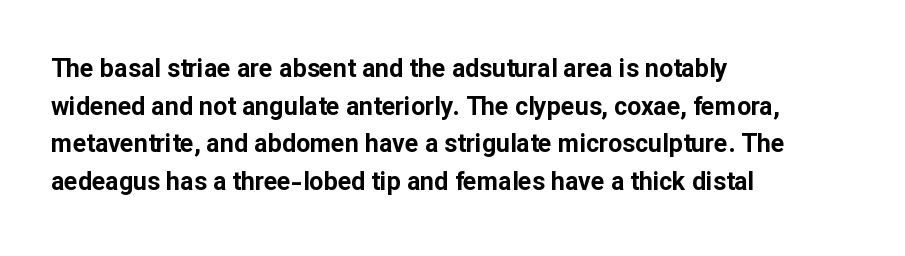
{"italic": "no", "bold": "yes", "underline": "no", "align": "left", "line_spacing": "normal", "line_spacing_ratio": 1.51, "letter_spacing": "normal", "letter_spacing_em": 0.0, "glyph_px": 25}
